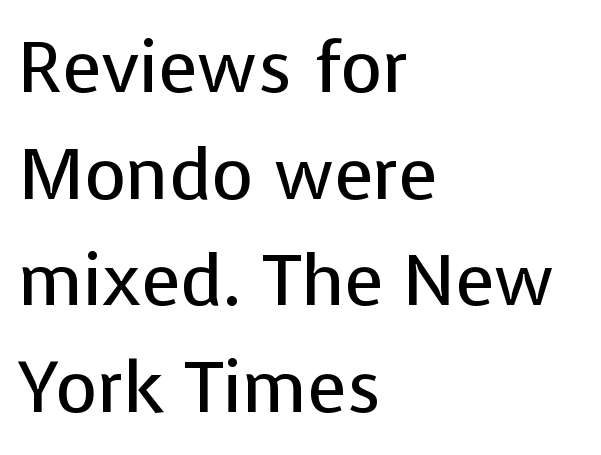
The image shows 72 px regular-weight sans-serif type, upright; set left-aligned, normal line spacing (1.48x), normal letter spacing, not underlined; low stroke contrast and a medium x-height.
